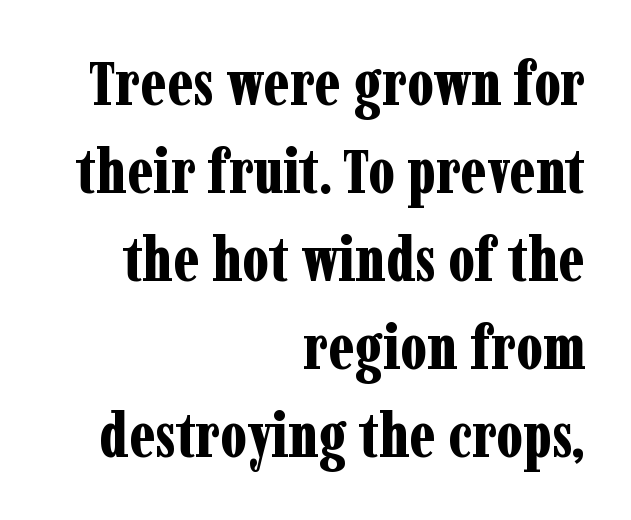
The image shows 62 px bold, condensed serif type, upright; set right-aligned, normal line spacing (1.42x), normal letter spacing, not underlined; low stroke contrast and a medium x-height.
